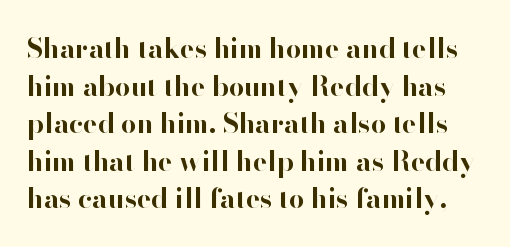
The image shows 27 px bold type, upright; set normal line spacing (1.39x), normal letter spacing, not underlined.
